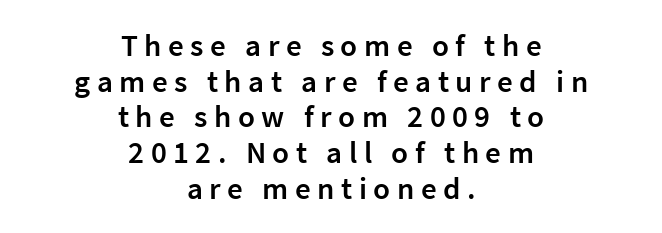
This is sans-serif lettering, the kind often seen on screens and signage. Display-style spreading of the glyphs; the letterfit is very open. Successive baselines arrive quickly, one right under another. The passage shown is not underscored anywhere. Teacher's note: observe the equal gaps on both sides — that is centered alignment. Do the letters lean? They stand straight.
